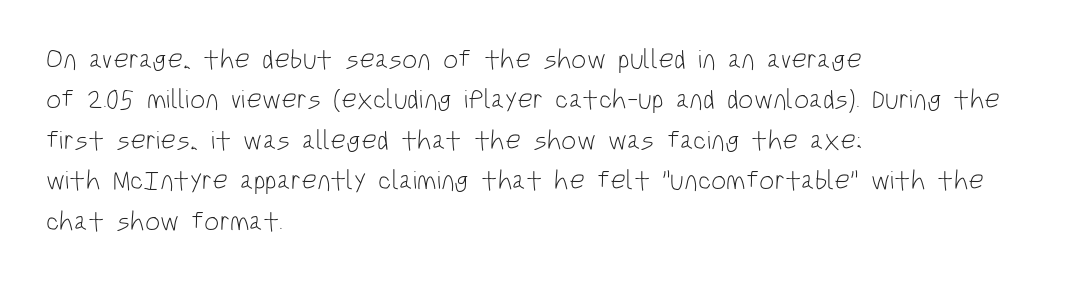
The image shows 27 px text type, upright; set left-aligned, normal line spacing (1.5x), normal letter spacing, not underlined.
